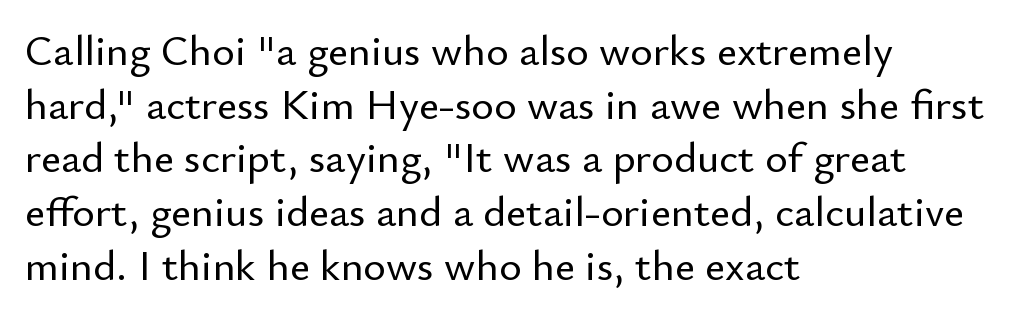
The image shows 43 px sans-serif type, upright; set left-aligned, normal line spacing (1.25x), normal letter spacing, not underlined; low stroke contrast and a small x-height.
